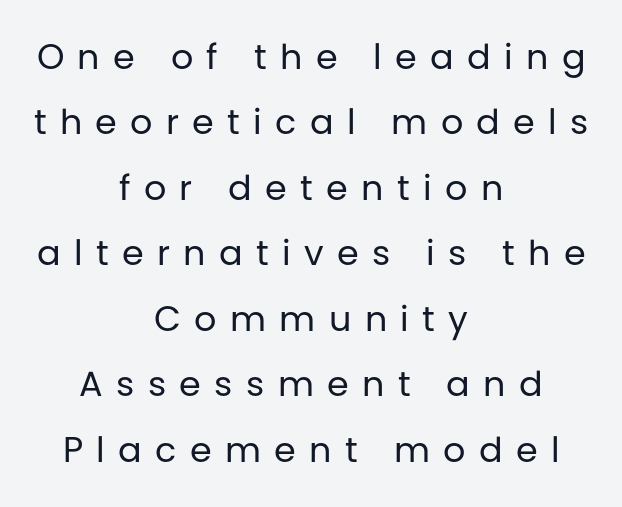
Q: Is the text bold? A: No.
Q: Is the text italic (slanted)? A: No, it is upright.
Q: Is the typeface a serif or a sans-serif typeface? A: Sans-serif.
Q: Is the text underlined? A: No.
Q: How is the paragraph aligned? A: Centered.
Q: Is the spacing between letters normal or unusually wide? A: Unusually wide.
Q: Width (condensed, normal, or wide)? A: Normal.
Q: Stroke contrast? A: Low.
Q: x-height? A: Large.
Q: Monospaced? A: No.
